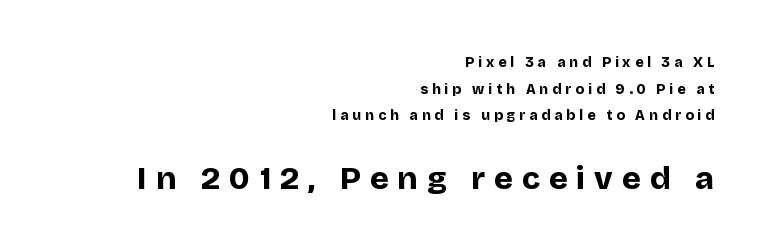
The image shows 32 px bold sans-serif type, upright; set right-aligned, loose line spacing (1.91x), unusually wide letter spacing (+0.28 em), not underlined; the second (bottom) block is 2.29x larger; low stroke contrast and a large x-height.
